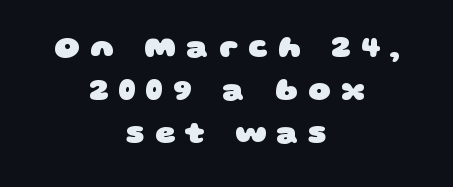
Q: Is the text bold? A: Yes.
Q: Is the typeface a serif or a sans-serif typeface? A: Sans-serif.
Q: Is the text underlined? A: No.
Q: How is the paragraph aligned? A: Centered.
Q: Is the spacing between letters normal or unusually wide? A: Unusually wide.
Q: Is the spacing between lines tight, normal or loose? A: Normal.
Q: Width (condensed, normal, or wide)? A: Wide.
Q: Stroke contrast? A: Low.
Q: x-height? A: Large.
Q: Monospaced? A: No.
